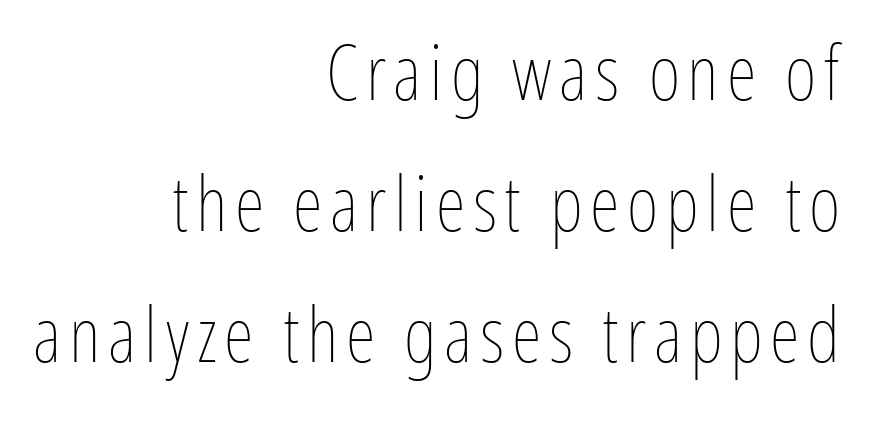
Plain, unruled lines of type. The ragged edge is on the left, which tells us the setting is flush right. The weight would be labelled regular, book, light, or lighter still. Character widths vary here, with narrow letters taking less room than wide ones.
